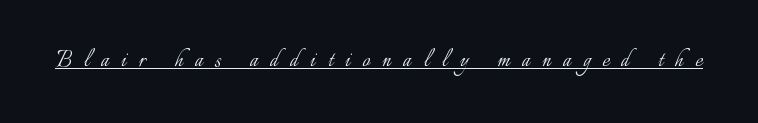
Q: Is the text bold? A: No.
Q: Is the text italic (slanted)? A: Yes.
Q: Is the text underlined? A: Yes.
Q: Is the spacing between letters normal or unusually wide? A: Unusually wide.
